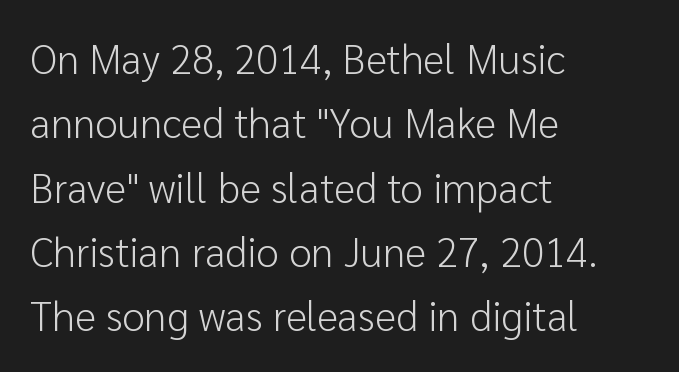
{"serif": "no", "italic": "no", "bold": "no", "weight": "light", "width": "normal", "stroke_contrast": "low", "x_height": "medium", "monospaced": "no", "underline": "no", "align": "left", "line_spacing": "normal", "line_spacing_ratio": 1.57, "letter_spacing": "normal", "letter_spacing_em": 0.0, "glyph_px": 41}
